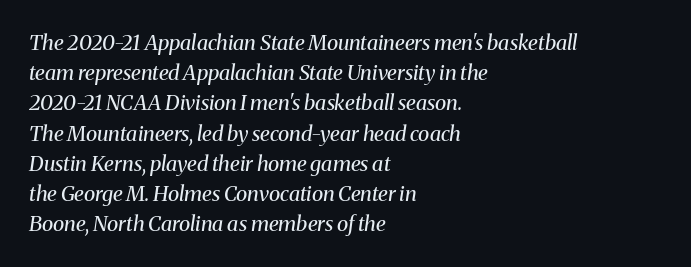
{"italic": "yes", "lean": "right", "slant_degrees": 8, "bold": "no", "underline": "no", "align": "left", "line_spacing": "normal", "line_spacing_ratio": 1.44, "letter_spacing": "normal", "letter_spacing_em": 0.0, "glyph_px": 21}
